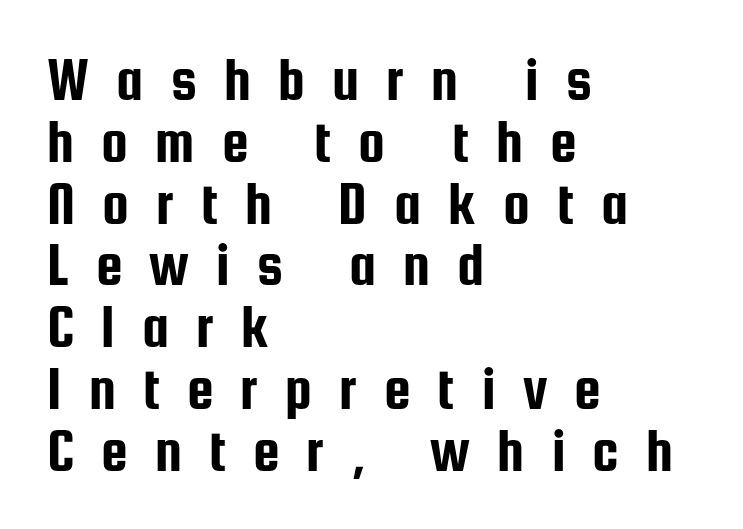
The image shows 60 px condensed sans-serif type, upright; set left-aligned, tight line spacing (1.03x), unusually wide letter spacing (+0.45 em), not underlined; low stroke contrast and a medium x-height.
